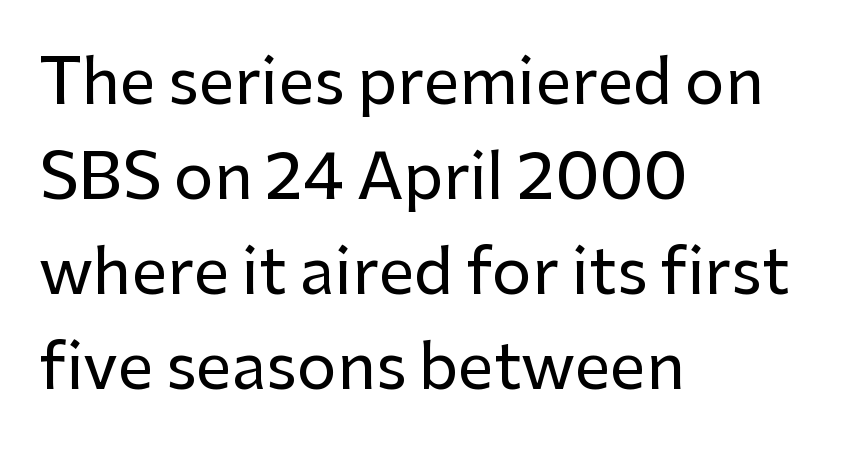
The image shows 63 px sans-serif type, upright; set left-aligned, normal line spacing (1.51x), normal letter spacing, not underlined; low stroke contrast and a medium x-height.
